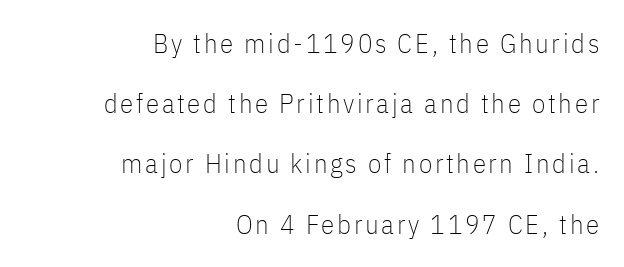
If you drew a ruler down the right edge, every line would touch it. Stroke mass is kept to a normal reading level or below. Descenders are the only things crossing below the line. Italic? Not at all — the glyphs are vertical. Airy leading.
